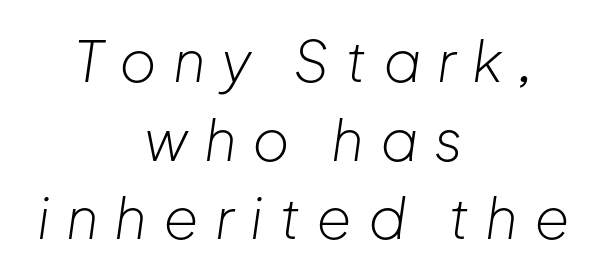
The image shows 57 px light type, italic (leaning right); set centered, normal line spacing (1.38x), unusually wide letter spacing (+0.28 em), not underlined; low stroke contrast and a medium x-height.
